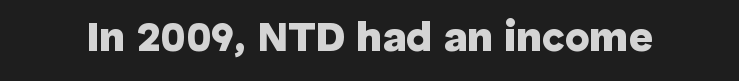
Q: Is the text bold? A: Yes.
Q: Is the text italic (slanted)? A: No, it is upright.
Q: Is the typeface a serif or a sans-serif typeface? A: Sans-serif.
Q: Is the text underlined? A: No.
Q: Is the spacing between letters normal or unusually wide? A: Normal.
Q: Width (condensed, normal, or wide)? A: Normal.
Q: Stroke contrast? A: Low.
Q: x-height? A: Medium.
Q: Monospaced? A: No.
